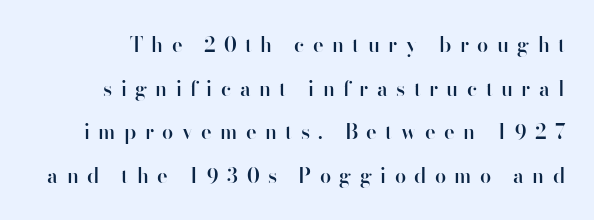
{"italic": "no", "bold": "semi", "underline": "no", "line_spacing": "loose", "line_spacing_ratio": 2.18, "letter_spacing": "wide", "letter_spacing_em": 0.42, "glyph_px": 20}
